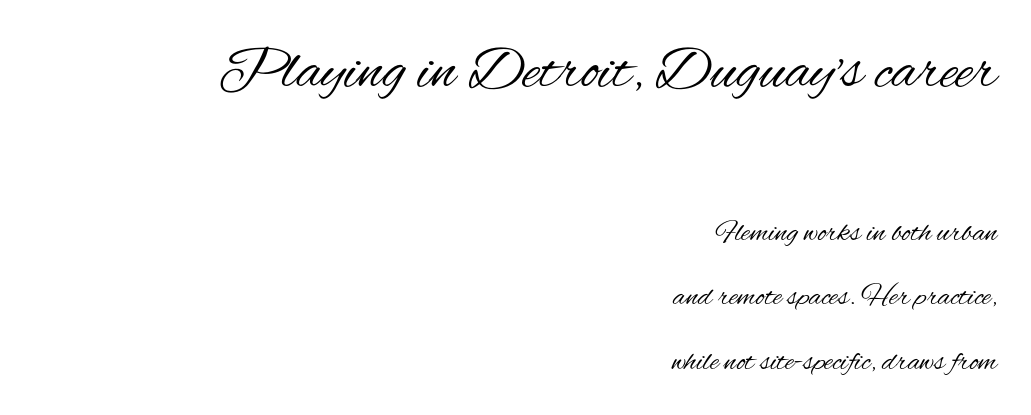
Here the designer chose a conventional face with non-uniform glyph widths. Letters rest on an invisible, unmarked baseline. Reading down the block, your eye finds every line finishing at a fixed right position. The letters look calm and open, with moderate or lighter stems. Vertical spacing — loose.
